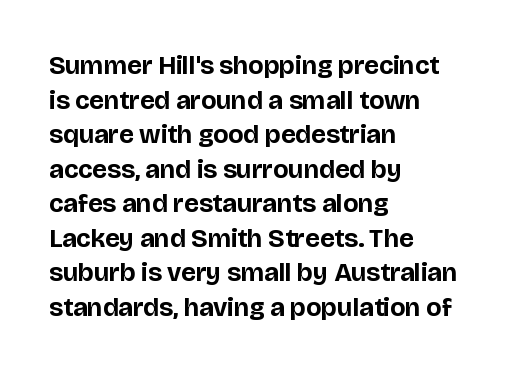
Do the letters lean? They stand straight. Standard letterfit; no display-style spreading of the glyphs. The strip under each line holds only bare page. The rendering anchors every line to the left-hand side. The glyphs have the mass of a bold cut. Quick note: interline space is typical.
